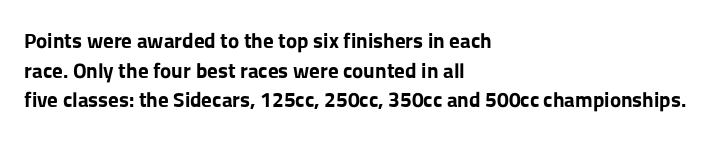
Q: Is the text bold? A: Yes.
Q: Is the text italic (slanted)? A: No, it is upright.
Q: Is the text underlined? A: No.
Q: How is the paragraph aligned? A: Left-aligned.
Q: Is the spacing between letters normal or unusually wide? A: Normal.
Q: Is the spacing between lines tight, normal or loose? A: Normal.
